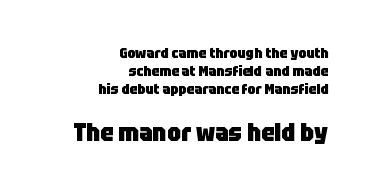
The image shows 24 px bold type, upright; set right-aligned, normal line spacing (1.29x), normal letter spacing, not underlined; the second (bottom) block is 1.71x larger.
